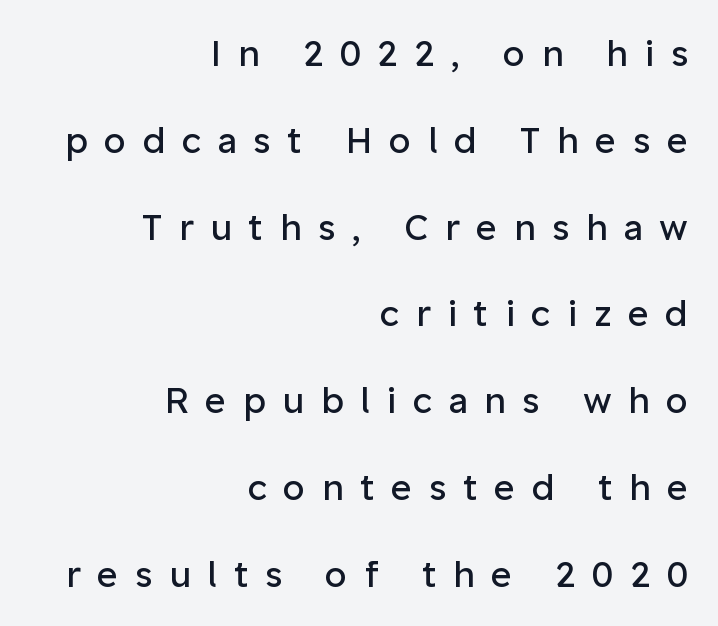
The image shows 36 px regular-weight sans-serif type, upright; set right-aligned, loose line spacing (2.41x), unusually wide letter spacing (+0.46 em), not underlined; low stroke contrast and a medium x-height.
